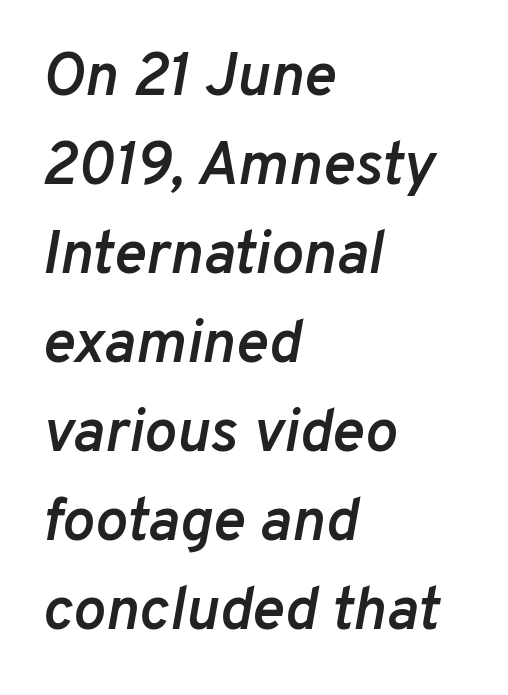
{"italic": "yes", "lean": "right", "slant_degrees": 10, "bold": "semi", "weight": "semibold", "width": "normal", "stroke_contrast": "low", "x_height": "medium", "monospaced": "no", "underline": "no", "align": "left", "line_spacing": "normal", "line_spacing_ratio": 1.46, "letter_spacing": "normal", "letter_spacing_em": 0.0, "glyph_px": 61}
